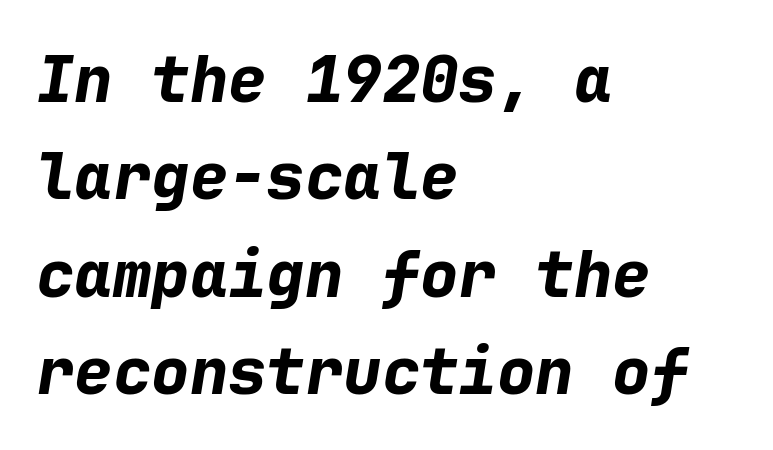
Designer's note — italics engaged. Teacher's note: observe the even left margin — that is flush-left alignment. Inter-character spacing is left at the font's built-in metrics. Each glyph is drawn with heavy, bold strokes. Descender tails drop into unmarked territory.
